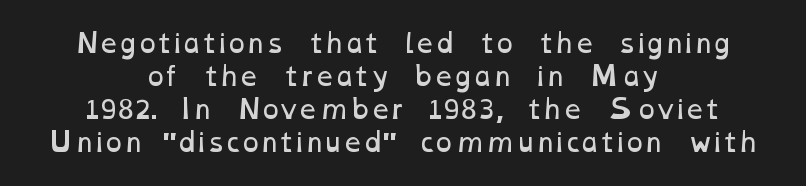
{"bold": "no", "underline": "no", "align": "center", "line_spacing": "normal", "line_spacing_ratio": 1.27, "letter_spacing": "normal", "letter_spacing_em": 0.0, "glyph_px": 26}
